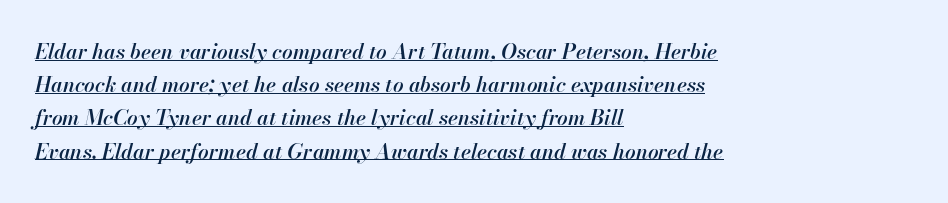
The face used here is a semibold: visibly heavier than regular, lighter than bold. Emphasis is given by a line drawn under the lettering. If you measured baseline to baseline, you'd find a middling distance. The tracking reads as untouched default to a designer's eye.
